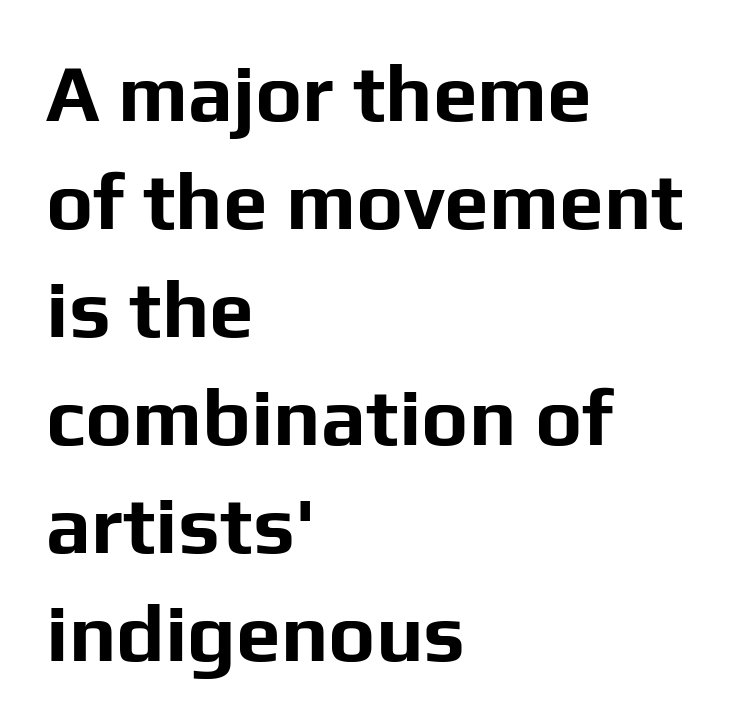
These lines are set flush left with a ragged right edge. Style check: upright. A typesetter would call this proportional, since set widths differ per character. The sample has been set heavy, in full bold.
